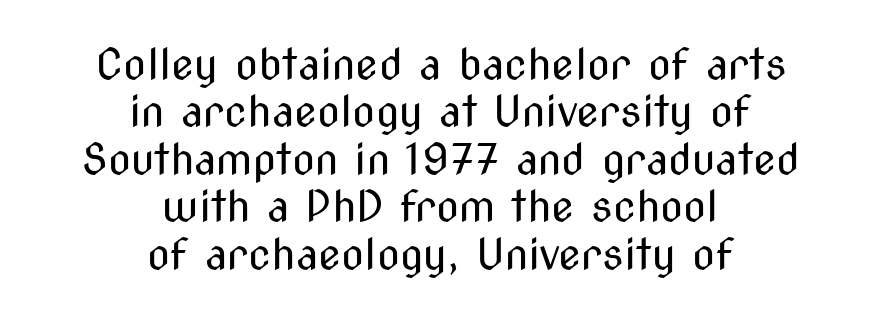
The image shows 42 px regular-weight, condensed sans-serif type, upright; set centered, tight line spacing (1.13x), normal letter spacing, not underlined; medium stroke contrast and a medium x-height.
